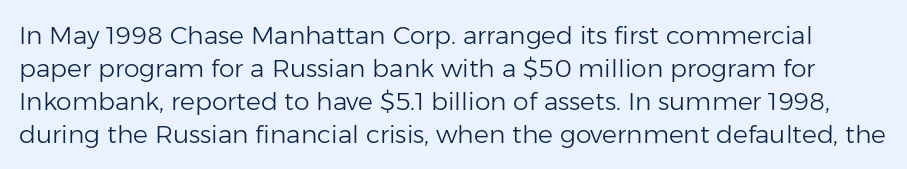
{"italic": "no", "bold": "no", "underline": "no", "line_spacing": "normal", "line_spacing_ratio": 1.32, "letter_spacing": "normal", "letter_spacing_em": 0.0, "glyph_px": 25}
